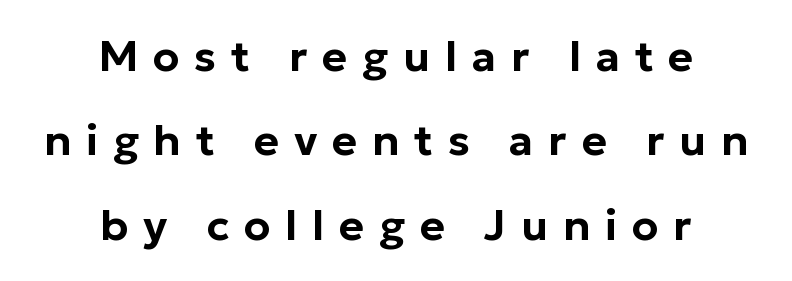
Where is the straight margin? There isn't one; the lines are centered. A typesetter would call this leading open, well beyond the default. The letters stand upright; this is a roman face. A bare baseline throughout the passage.
